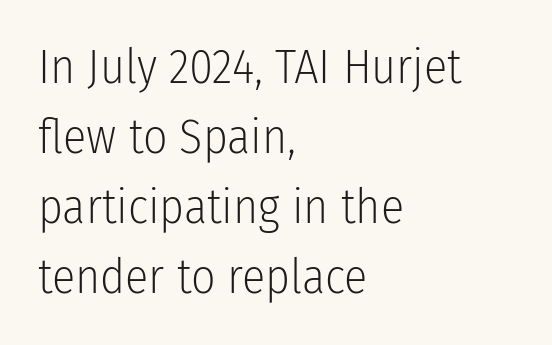
Q: Is the text bold? A: No.
Q: Is the text italic (slanted)? A: No, it is upright.
Q: Is the typeface a serif or a sans-serif typeface? A: Sans-serif.
Q: Is the text underlined? A: No.
Q: How is the paragraph aligned? A: Left-aligned.
Q: Is the spacing between letters normal or unusually wide? A: Normal.
Q: Is the spacing between lines tight, normal or loose? A: Normal.
Q: Width (condensed, normal, or wide)? A: Condensed.
Q: Stroke contrast? A: Low.
Q: x-height? A: Medium.
Q: Monospaced? A: No.
